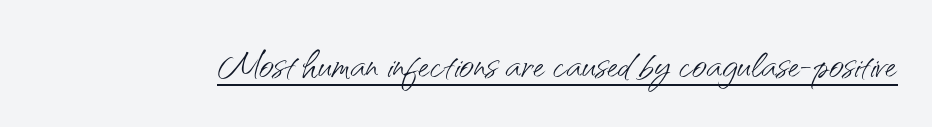
The passage shown is typed in a proportional face where columns would drift. Has an underline been added? It has. Here the glyphs are tracked normally, forming tight word shapes. Note: no serifs on the glyphs. Vertical stems look standard width or narrower in stroke.
